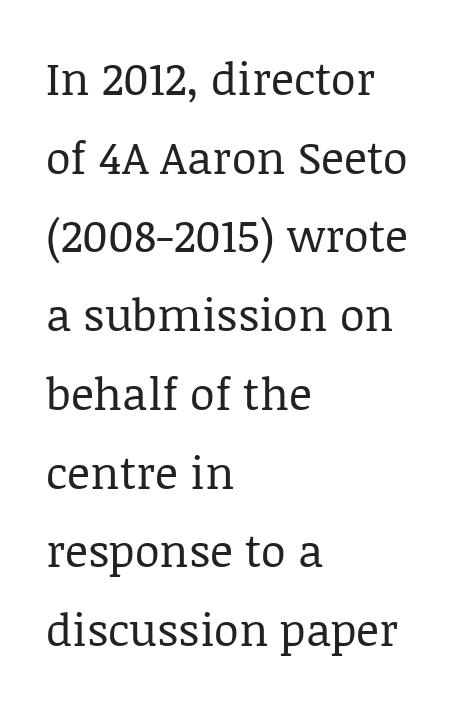
Q: Is the text bold? A: No.
Q: Is the text italic (slanted)? A: No, it is upright.
Q: Is the typeface a serif or a sans-serif typeface? A: Serif.
Q: Is the text underlined? A: No.
Q: How is the paragraph aligned? A: Left-aligned.
Q: Is the spacing between letters normal or unusually wide? A: Normal.
Q: Width (condensed, normal, or wide)? A: Normal.
Q: Stroke contrast? A: Low.
Q: x-height? A: Large.
Q: Monospaced? A: No.
